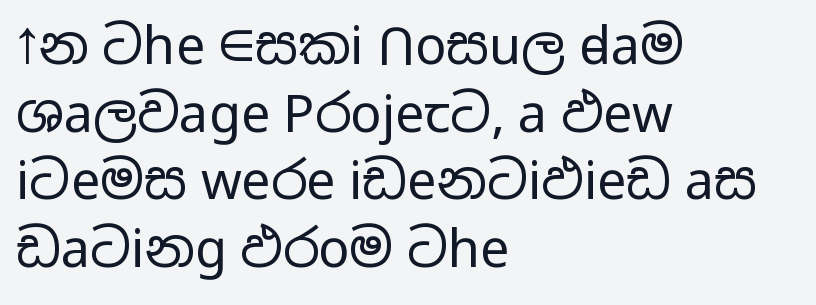
The image shows 52 px regular-weight, wide sans-serif type, upright; set left-aligned, normal line spacing (1.3x), normal letter spacing, not underlined; low stroke contrast and a medium x-height.
